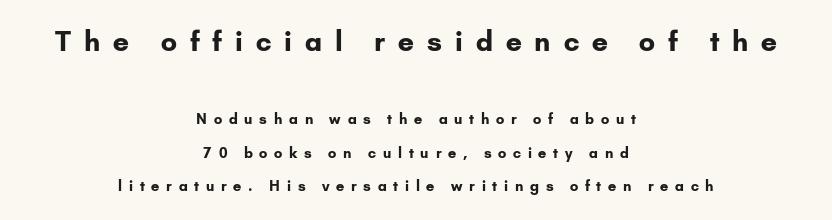
The tracking reads as deliberately expanded to a designer's eye. The space beneath each line is pristine and unruled. Does the bottom block carry the larger type? No, the top block does. The line-height multiplier appears high, well above default. Where is the straight margin? There isn't one; the lines are centered.
